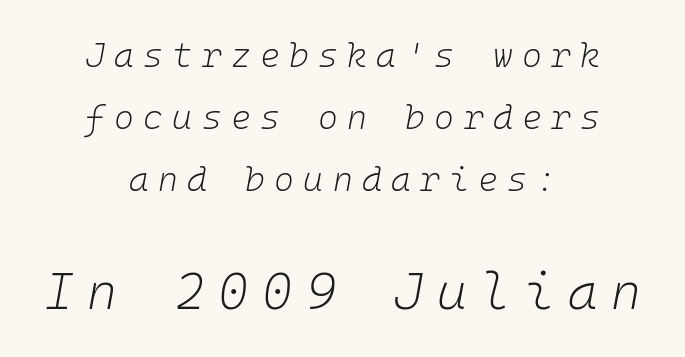
Clear beneath every line of the passage. Would a proofreader flag this as italicized? Yes. Letters have the restrained weight of plain body copy at most. The typesetter chose a symmetrical, centered arrangement here.
